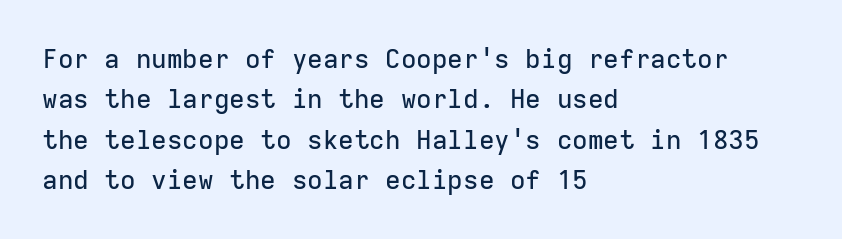
Q: Is the text italic (slanted)? A: No, it is upright.
Q: Is the text underlined? A: No.
Q: How is the paragraph aligned? A: Left-aligned.
Q: Is the spacing between letters normal or unusually wide? A: Normal.
Q: Is the spacing between lines tight, normal or loose? A: Normal.
